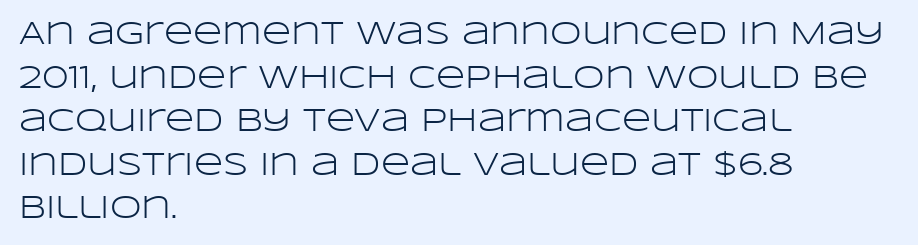
The image shows 32 px light, wide sans-serif type, upright; set left-aligned, normal line spacing (1.36x), normal letter spacing, not underlined; low stroke contrast and a large x-height.
